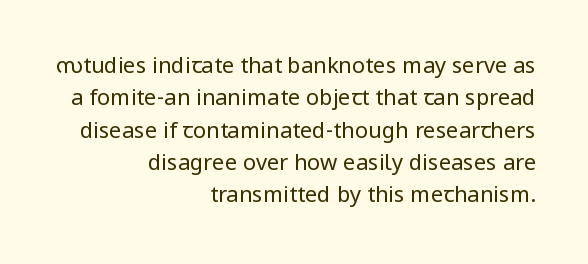
{"italic": "no", "bold": "no", "underline": "no", "align": "right", "line_spacing": "normal", "line_spacing_ratio": 1.47, "letter_spacing": "normal", "letter_spacing_em": 0.0, "glyph_px": 22}
